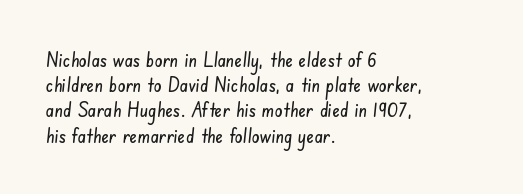
The image shows 20 px text type; set left-aligned, normal line spacing (1.26x), normal letter spacing, not underlined.
